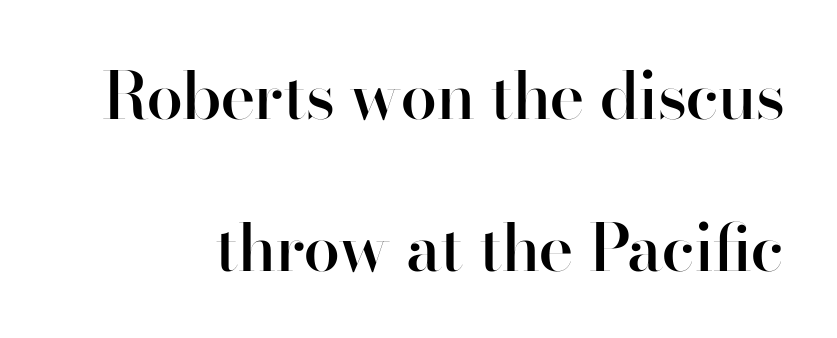
The image shows 66 px semibold sans-serif type, upright; set loose line spacing (2.3x), normal letter spacing, not underlined; high stroke contrast and a small x-height.
